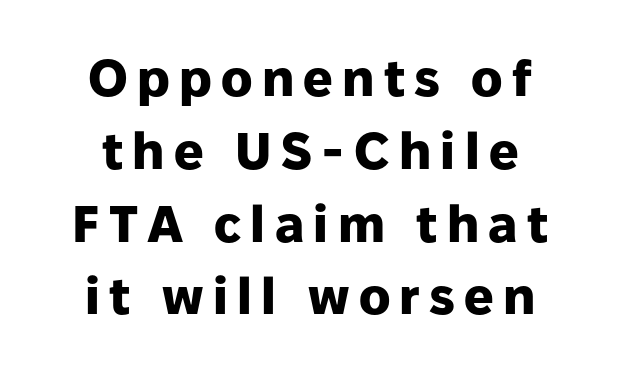
Proportional: the letters do not fall into vertical columns. Lines of text with bare space underneath. Notice how thick the strokes are: this is what a full bold looks like. Each new line begins a customary step beneath the previous one. The lettering stays uniformly vertical, giving the passage a roman look. The characters display no serif detailing; their extremities are plain.
